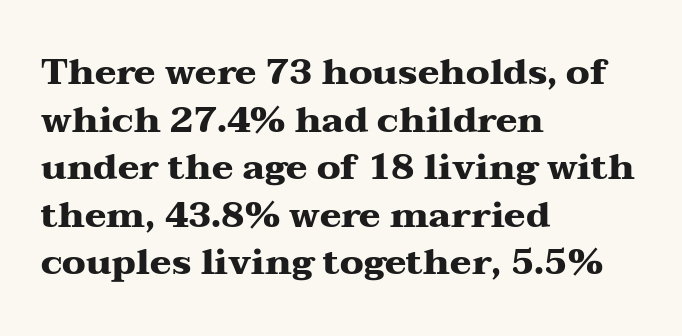
A typesetter would label this face a serif. The designer left line spacing at the default. Words float on clear page, feet unadorned. Short and long lines alike share a common starting point at left. Look at the tracking — it's just the regular setting, nothing added.
